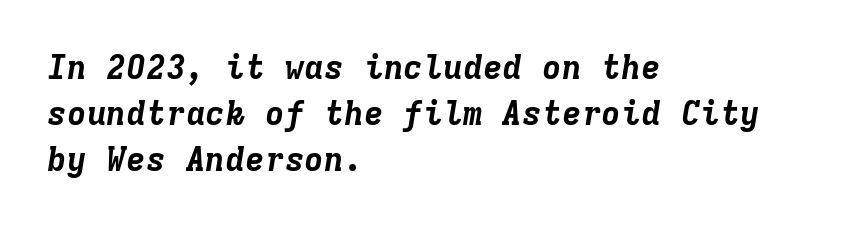
Q: Is the text bold? A: Yes.
Q: Is the text italic (slanted)? A: Yes, it leans right by about 9 degrees.
Q: Is the text underlined? A: No.
Q: How is the paragraph aligned? A: Left-aligned.
Q: Is the spacing between letters normal or unusually wide? A: Normal.
Q: Is the spacing between lines tight, normal or loose? A: Normal.
Q: Width (condensed, normal, or wide)? A: Normal.
Q: Stroke contrast? A: Low.
Q: x-height? A: Medium.
Q: Monospaced? A: Yes.
